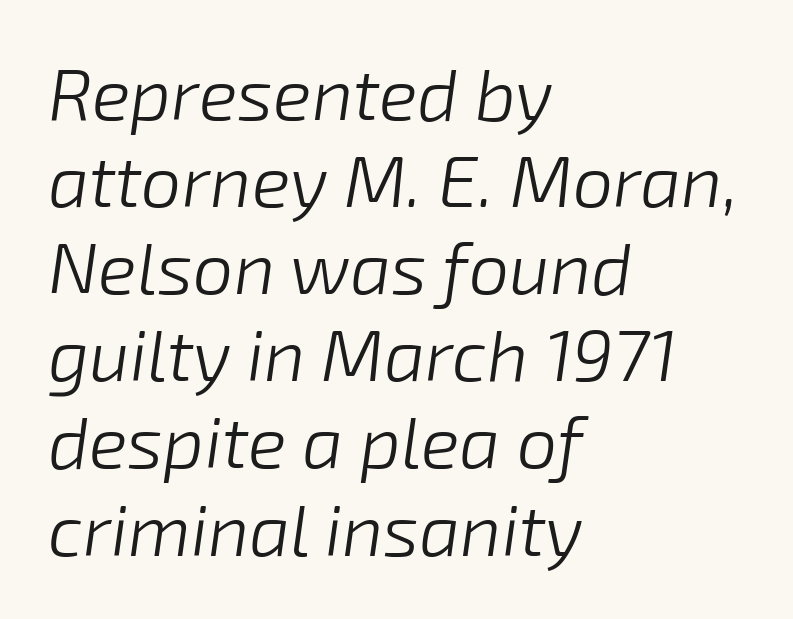
The image shows 72 px light type, italic (leaning right); set left-aligned, line spacing 1.21x, normal letter spacing, not underlined; low stroke contrast and a medium x-height.
